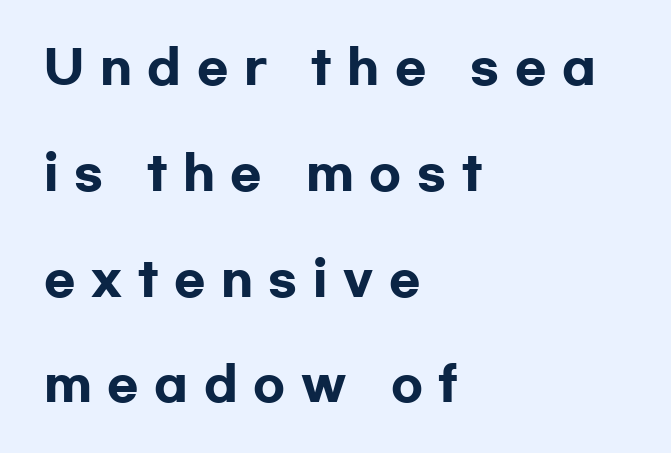
Bold? Absolutely — the strokes are thick and heavy. Note the varied advance widths — an 'i' is clearly narrower than an 'm'. Check under the words: just untouched page. I'd call this a sans setting — the letters go barefoot. How would I describe the line gaps? Wide and relaxed. Characters follow at a spacing far wider than the type designer built in.
